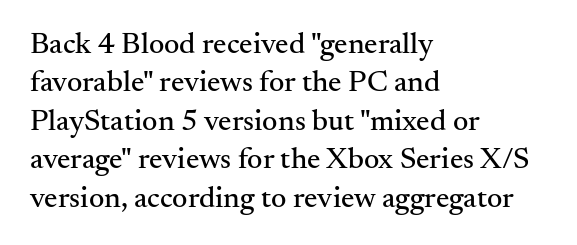
Q: Is the text italic (slanted)? A: No, it is upright.
Q: Is the typeface a serif or a sans-serif typeface? A: Serif.
Q: Is the text underlined? A: No.
Q: How is the paragraph aligned? A: Left-aligned.
Q: Is the spacing between letters normal or unusually wide? A: Normal.
Q: Is the spacing between lines tight, normal or loose? A: Normal.
Q: Width (condensed, normal, or wide)? A: Normal.
Q: Stroke contrast? A: Medium.
Q: x-height? A: Small.
Q: Monospaced? A: No.
